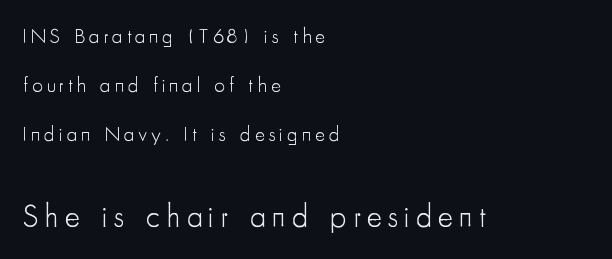
Q: Is the text bold? A: No.
Q: Is the text italic (slanted)? A: No, it is upright.
Q: Is the typeface a serif or a sans-serif typeface? A: Sans-serif.
Q: Is the text underlined? A: No.
Q: How is the paragraph aligned? A: Left-aligned.
Q: Is the spacing between lines tight, normal or loose? A: Loose.
Q: Which block of text is set in a larger size, the first (top) or the second (bottom)? A: The second (bottom) one.
Q: Width (condensed, normal, or wide)? A: Condensed.
Q: Stroke contrast? A: Low.
Q: x-height? A: Small.
Q: Monospaced? A: No.
